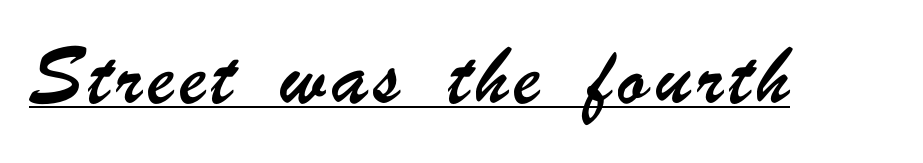
Like a heading marked for emphasis, these lines bear an underscore. Does the type have serifs? No, each stem ends abruptly. The face used here is proportionally spaced, like ordinary book or web type.
